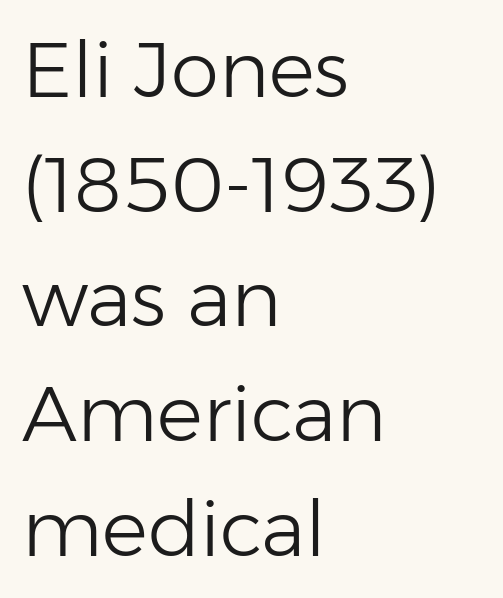
{"serif": "no", "italic": "no", "bold": "no", "weight": "light", "width": "normal", "stroke_contrast": "low", "x_height": "medium", "monospaced": "no", "underline": "no", "align": "left", "line_spacing": "normal", "line_spacing_ratio": 1.49, "letter_spacing": "normal", "letter_spacing_em": 0.0, "glyph_px": 77}
